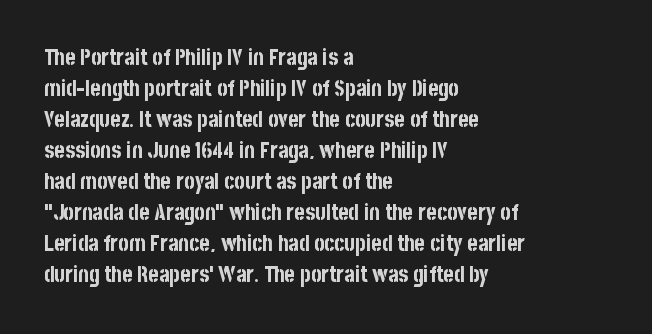
Ordinary non-slanted type is in use. The space between consecutive lines is moderate. The strokes are fattened all the way to bold. No extra tracking has been applied to these lines. Quick note: underline off. The typesetter chose a ragged-right arrangement here.
